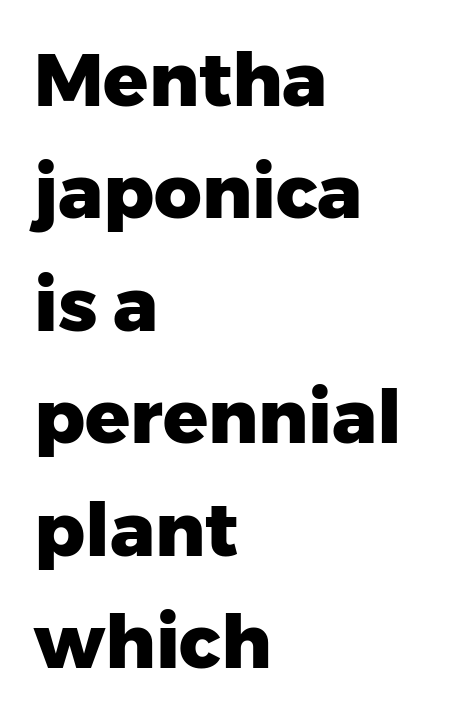
Q: Is the text bold? A: Yes.
Q: Is the text italic (slanted)? A: No, it is upright.
Q: Is the typeface a serif or a sans-serif typeface? A: Sans-serif.
Q: Is the text underlined? A: No.
Q: How is the paragraph aligned? A: Left-aligned.
Q: Is the spacing between letters normal or unusually wide? A: Normal.
Q: Is the spacing between lines tight, normal or loose? A: Normal.
Q: Width (condensed, normal, or wide)? A: Normal.
Q: Stroke contrast? A: Low.
Q: x-height? A: Medium.
Q: Monospaced? A: No.
